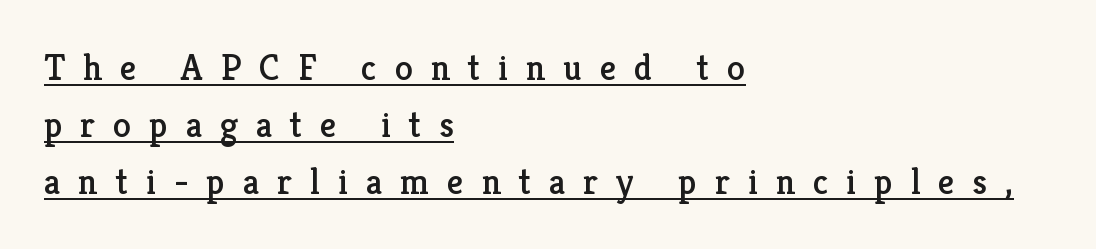
{"serif": "yes", "italic": "no", "width": "normal", "stroke_contrast": "low", "x_height": "medium", "monospaced": "no", "underline": "yes", "align": "left", "line_spacing": "normal", "line_spacing_ratio": 1.58, "letter_spacing": "wide", "letter_spacing_em": 0.5, "glyph_px": 36}
